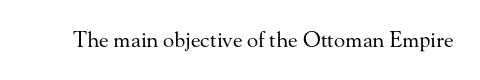
The passage shown is not underscored anywhere. The font's upright variant was chosen for this text. Stems here are at most as thick as an everyday book face. Observe the ordinary spacing: letters are neighbours, not strangers.
